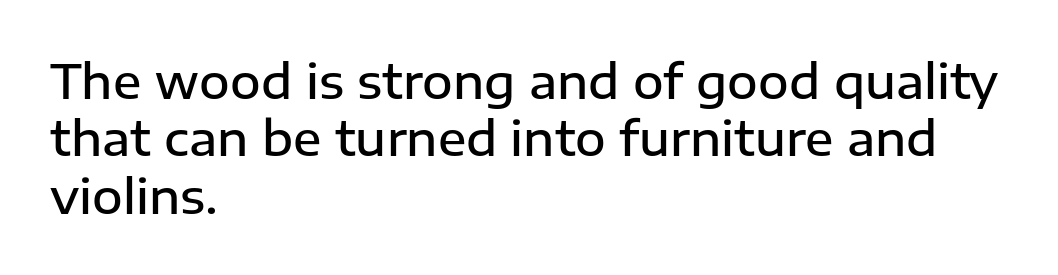
The image shows 47 px semibold sans-serif type, upright; set left-aligned, line spacing 1.22x, normal letter spacing, not underlined; low stroke contrast and a medium x-height.
